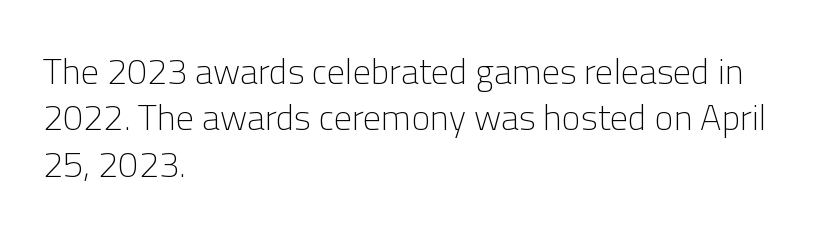
{"serif": "no", "italic": "no", "bold": "no", "weight": "light", "width": "normal", "stroke_contrast": "low", "x_height": "medium", "monospaced": "no", "underline": "no", "align": "left", "line_spacing": "normal", "line_spacing_ratio": 1.29, "letter_spacing": "normal", "letter_spacing_em": 0.0, "glyph_px": 36}
